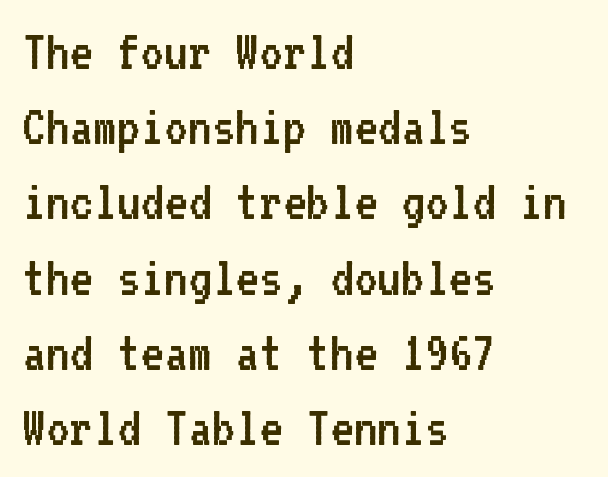
Q: Is the text bold? A: No.
Q: Is the text italic (slanted)? A: No, it is upright.
Q: Is the typeface a serif or a sans-serif typeface? A: Sans-serif.
Q: Is the text underlined? A: No.
Q: How is the paragraph aligned? A: Left-aligned.
Q: Is the spacing between letters normal or unusually wide? A: Normal.
Q: Is the spacing between lines tight, normal or loose? A: Normal.
Q: Width (condensed, normal, or wide)? A: Normal.
Q: Stroke contrast? A: Low.
Q: x-height? A: Medium.
Q: Monospaced? A: Yes.
